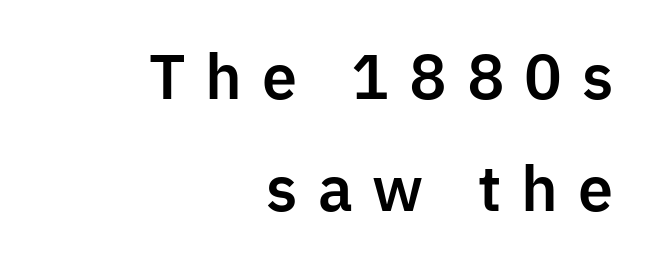
{"serif": "no", "italic": "no", "width": "normal", "stroke_contrast": "low", "x_height": "medium", "monospaced": "no", "underline": "no", "align": "right", "line_spacing_ratio": 1.87, "letter_spacing": "wide", "letter_spacing_em": 0.33, "glyph_px": 60}
